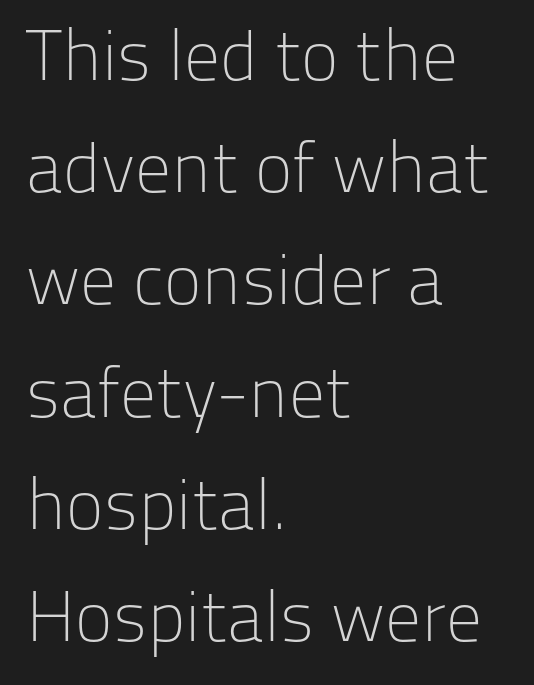
The image shows 71 px light sans-serif type, upright; set left-aligned, normal line spacing (1.58x), normal letter spacing, not underlined; low stroke contrast and a medium x-height.
